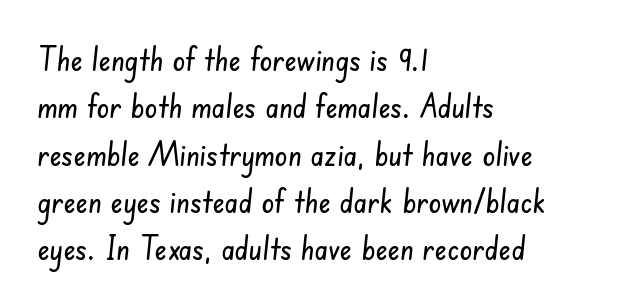
The image shows 32 px condensed sans-serif type; set left-aligned, normal line spacing (1.48x), normal letter spacing, not underlined; low stroke contrast and a small x-height.
